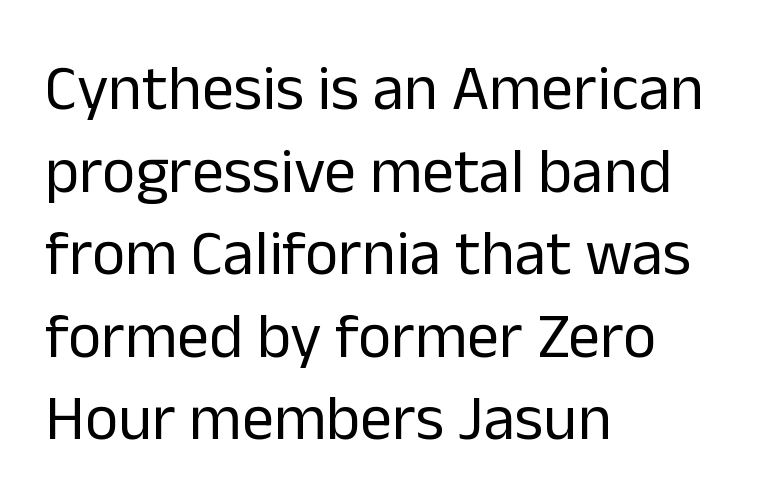
Q: Is the text bold? A: No.
Q: Is the text italic (slanted)? A: No, it is upright.
Q: Is the typeface a serif or a sans-serif typeface? A: Sans-serif.
Q: Is the text underlined? A: No.
Q: How is the paragraph aligned? A: Left-aligned.
Q: Is the spacing between letters normal or unusually wide? A: Normal.
Q: Is the spacing between lines tight, normal or loose? A: Normal.
Q: Width (condensed, normal, or wide)? A: Normal.
Q: Stroke contrast? A: Low.
Q: x-height? A: Medium.
Q: Monospaced? A: No.
